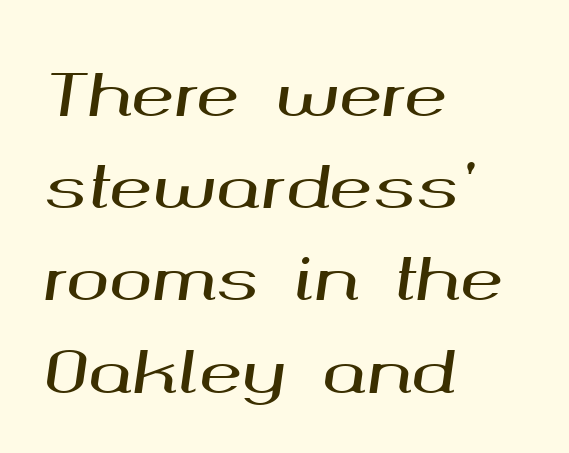
Q: Is the text italic (slanted)? A: Yes, it leans right by about 8 degrees.
Q: Is the text underlined? A: No.
Q: How is the paragraph aligned? A: Left-aligned.
Q: Is the spacing between letters normal or unusually wide? A: Normal.
Q: Is the spacing between lines tight, normal or loose? A: Normal.
Q: Width (condensed, normal, or wide)? A: Wide.
Q: Stroke contrast? A: Medium.
Q: x-height? A: Medium.
Q: Monospaced? A: No.
